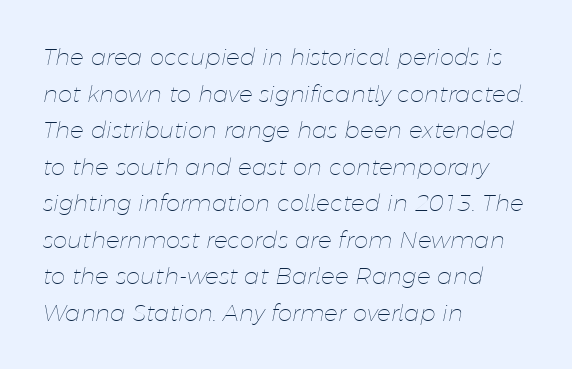
The image shows 23 px text type, italic (leaning right); set left-aligned, normal line spacing (1.59x), normal letter spacing, not underlined.
